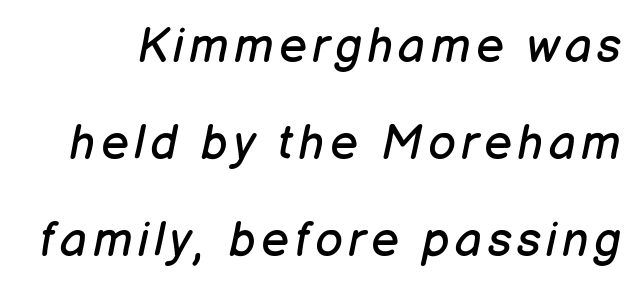
{"italic": "yes", "lean": "right", "slant_degrees": 12, "bold": "no", "weight": "regular", "width": "normal", "stroke_contrast": "low", "x_height": "medium", "monospaced": "no", "underline": "no", "line_spacing": "loose", "line_spacing_ratio": 2.02, "glyph_px": 48}
